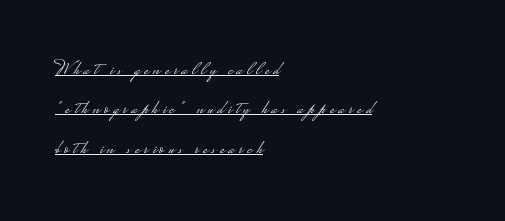
{"bold": "no", "underline": "yes", "align": "left", "line_spacing": "loose", "line_spacing_ratio": 1.97, "letter_spacing": "wide", "letter_spacing_em": 0.2, "glyph_px": 20}
